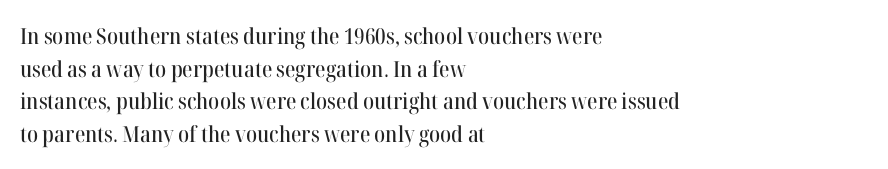
{"italic": "no", "underline": "no", "align": "left", "line_spacing": "normal", "line_spacing_ratio": 1.48, "letter_spacing": "normal", "letter_spacing_em": 0.0, "glyph_px": 22}
